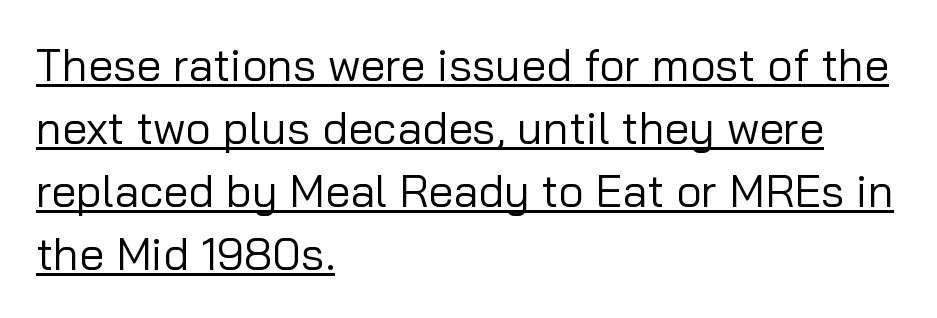
Q: Is the text bold? A: No.
Q: Is the text italic (slanted)? A: No, it is upright.
Q: Is the typeface a serif or a sans-serif typeface? A: Sans-serif.
Q: Is the text underlined? A: Yes.
Q: How is the paragraph aligned? A: Left-aligned.
Q: Is the spacing between letters normal or unusually wide? A: Normal.
Q: Is the spacing between lines tight, normal or loose? A: Normal.
Q: Width (condensed, normal, or wide)? A: Normal.
Q: Stroke contrast? A: Low.
Q: x-height? A: Medium.
Q: Monospaced? A: No.
